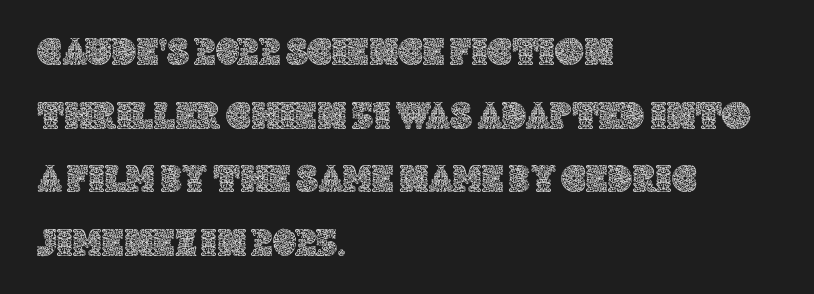
Q: Is the text italic (slanted)? A: No, it is upright.
Q: Is the text underlined? A: No.
Q: How is the paragraph aligned? A: Left-aligned.
Q: Is the spacing between letters normal or unusually wide? A: Normal.
Q: Is the spacing between lines tight, normal or loose? A: Normal.
Q: Width (condensed, normal, or wide)? A: Normal.
Q: x-height? A: Large.
Q: Monospaced? A: No.
